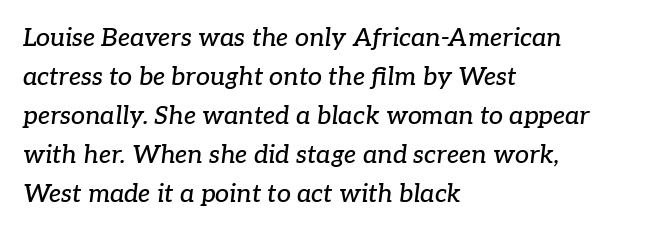
The image shows 25 px text type, italic (leaning right); set left-aligned, normal line spacing (1.56x), normal letter spacing, not underlined.
